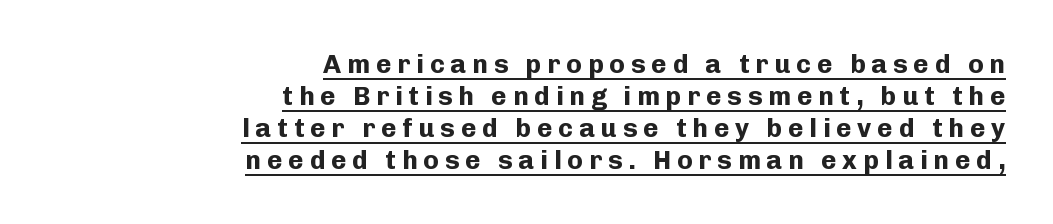
Q: Is the text bold? A: Yes.
Q: Is the text italic (slanted)? A: No, it is upright.
Q: Is the text underlined? A: Yes.
Q: How is the paragraph aligned? A: Right-aligned.
Q: Is the spacing between letters normal or unusually wide? A: Unusually wide.
